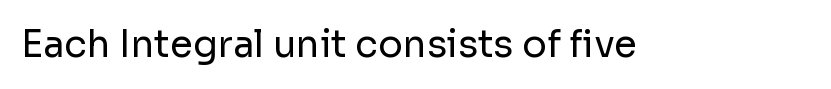
{"serif": "no", "italic": "no", "bold": "no", "weight": "regular", "width": "normal", "stroke_contrast": "low", "x_height": "medium", "monospaced": "no", "underline": "no", "letter_spacing": "normal", "letter_spacing_em": 0.0, "glyph_px": 37}
